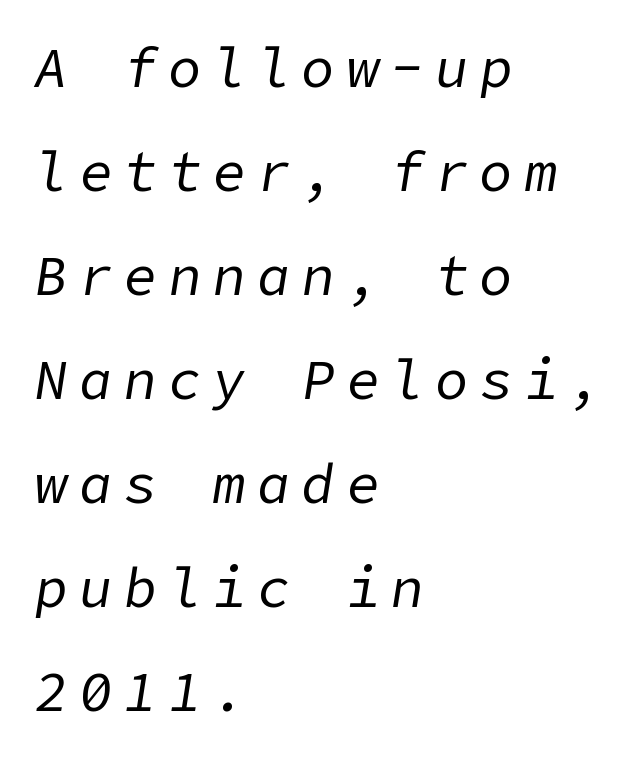
The image shows 55 px regular-weight type, italic (leaning right); set left-aligned, line spacing 1.89x, unusually wide letter spacing (+0.21 em), not underlined; low stroke contrast and a medium x-height.
